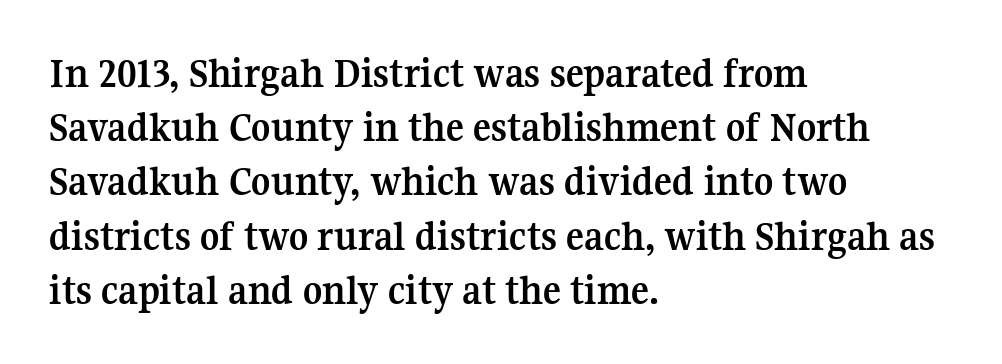
The image shows 42 px semibold serif type, upright; set left-aligned, normal line spacing (1.29x), normal letter spacing, not underlined; medium stroke contrast and a medium x-height.
